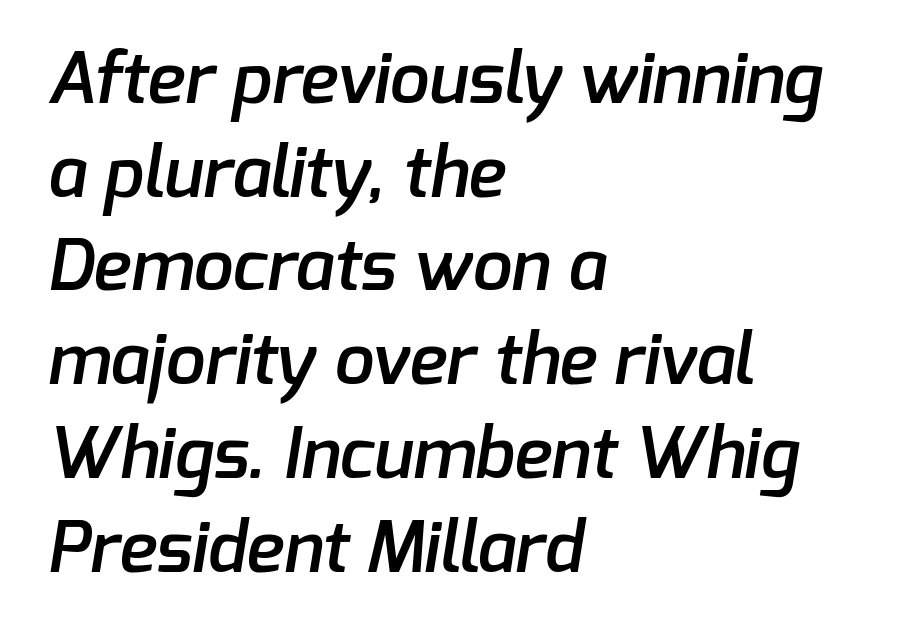
The image shows 71 px semibold sans-serif type; set left-aligned, normal line spacing (1.32x), normal letter spacing, not underlined; low stroke contrast and a medium x-height.
